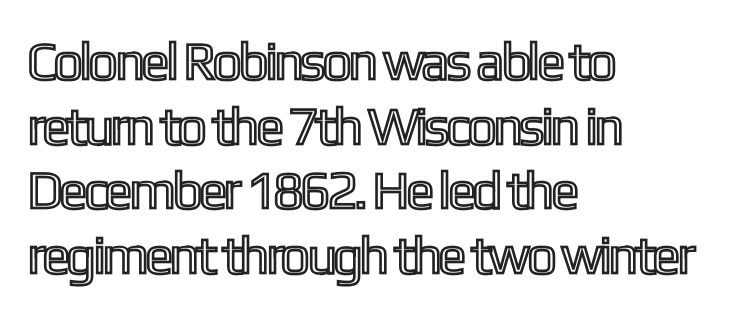
The image shows 53 px condensed type, upright; set left-aligned, line spacing 1.22x, normal letter spacing, not underlined; a medium x-height.
